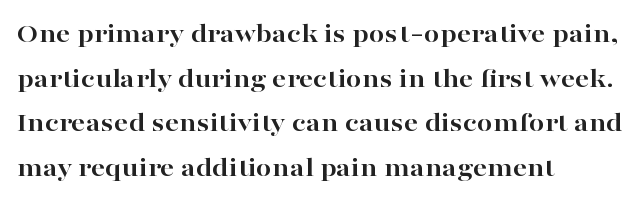
The zone under the glyphs is completely vacant. Does the weight exceed regular? Yes, all the way to bold. The rendering uses a moderate line-height, typical for paragraphs. The font family rendered here belongs to the serif group.
